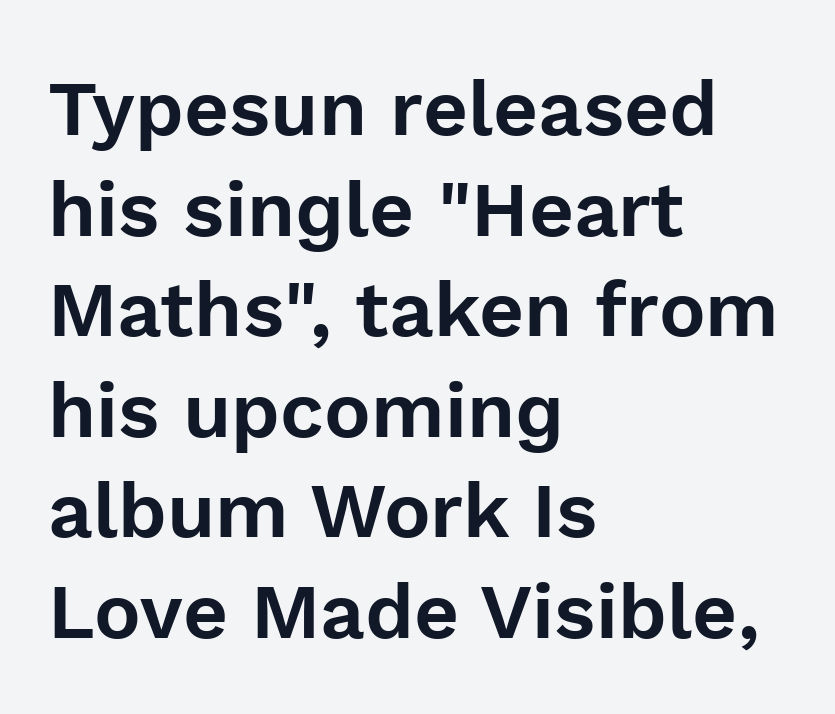
Q: Is the text italic (slanted)? A: No, it is upright.
Q: Is the typeface a serif or a sans-serif typeface? A: Sans-serif.
Q: Is the text underlined? A: No.
Q: How is the paragraph aligned? A: Left-aligned.
Q: Is the spacing between letters normal or unusually wide? A: Normal.
Q: Is the spacing between lines tight, normal or loose? A: Normal.
Q: Width (condensed, normal, or wide)? A: Normal.
Q: x-height? A: Medium.
Q: Monospaced? A: No.
